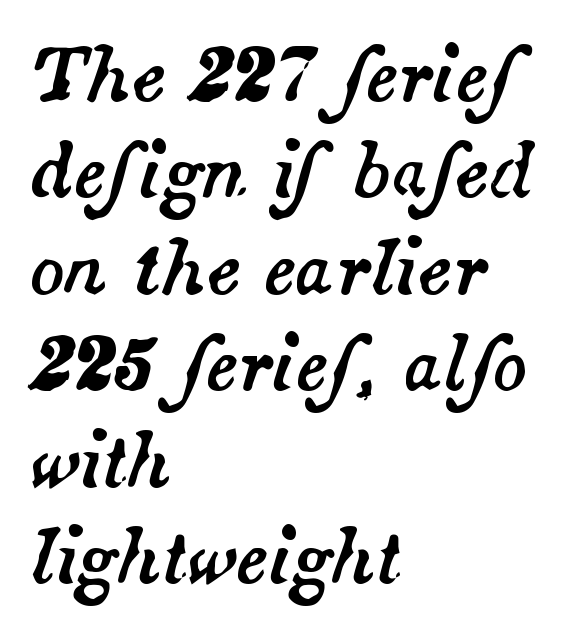
Horizontal bands of white between lines are of average thickness. The face used here is proportionally spaced, like ordinary book or web type. Horizontally, the lines are justified to the leading edge only. The gaps between neighbouring characters are ordinary and unremarkable. You can tell it's italic because the verticals aren't actually vertical.
